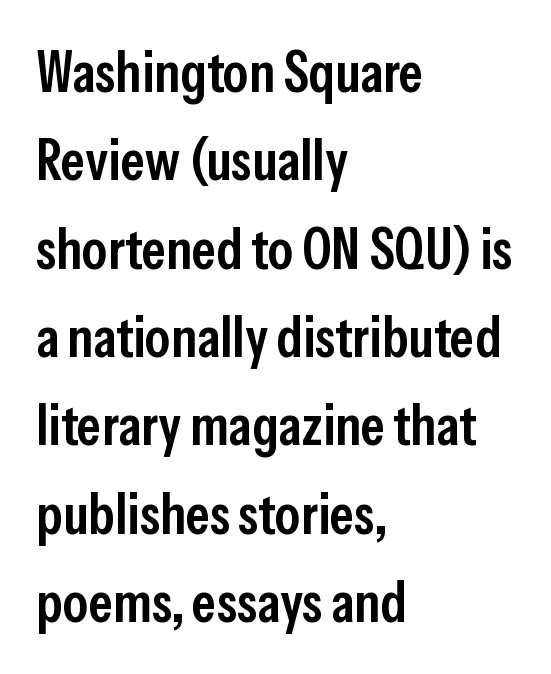
Is the type bold? Partly — it's a semibold, heavier than regular but not fully bold. The baseline area is clear. These lines are rendered in a variable-pitch font. How are the letters spaced? Ordinarily, with no added tracking. Compared with a centered layout, this one pins lines to the left instead. Reading down the column, the eye jumps a familiar distance to each next line.
